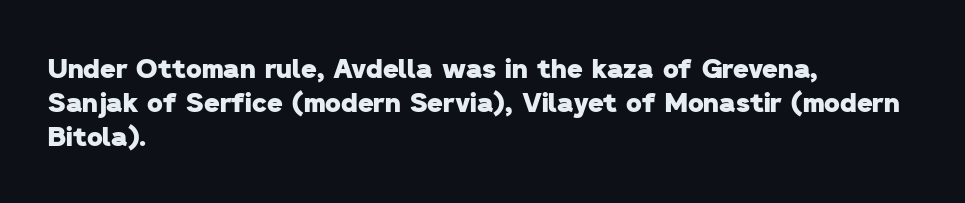
Q: Is the text bold? A: Yes.
Q: Is the text underlined? A: No.
Q: How is the paragraph aligned? A: Left-aligned.
Q: Is the spacing between letters normal or unusually wide? A: Normal.
Q: Is the spacing between lines tight, normal or loose? A: Normal.
